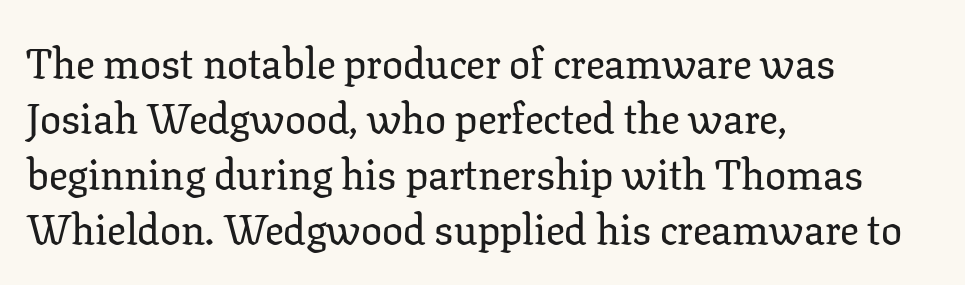
Q: Is the text italic (slanted)? A: No, it is upright.
Q: Is the typeface a serif or a sans-serif typeface? A: Serif.
Q: Is the text underlined? A: No.
Q: How is the paragraph aligned? A: Left-aligned.
Q: Is the spacing between letters normal or unusually wide? A: Normal.
Q: Is the spacing between lines tight, normal or loose? A: Normal.
Q: Width (condensed, normal, or wide)? A: Normal.
Q: Stroke contrast? A: Low.
Q: x-height? A: Medium.
Q: Monospaced? A: No.
